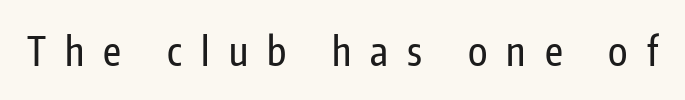
{"serif": "no", "italic": "no", "width": "condensed", "stroke_contrast": "low", "x_height": "medium", "monospaced": "no", "underline": "no", "letter_spacing": "wide", "letter_spacing_em": 0.49, "glyph_px": 39}
